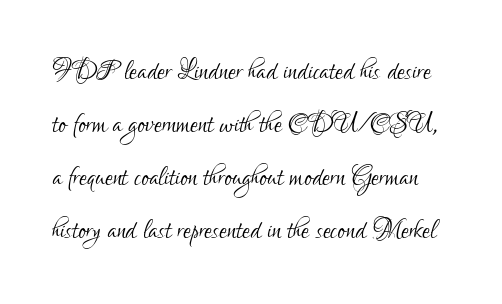
{"serif": "no", "bold": "no", "weight": "light", "width": "condensed", "stroke_contrast": "low", "x_height": "small", "monospaced": "no", "underline": "no", "line_spacing": "normal", "line_spacing_ratio": 1.51, "letter_spacing": "normal", "letter_spacing_em": 0.0, "glyph_px": 35}
